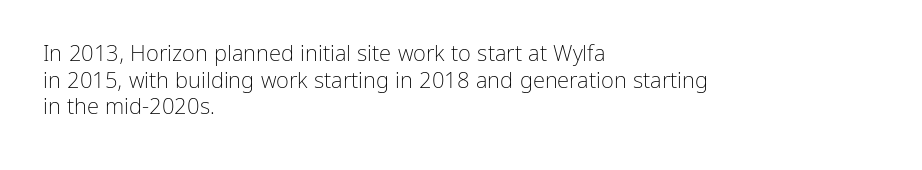
The image shows 22 px text type, upright; set left-aligned, line spacing 1.21x, normal letter spacing, not underlined.
